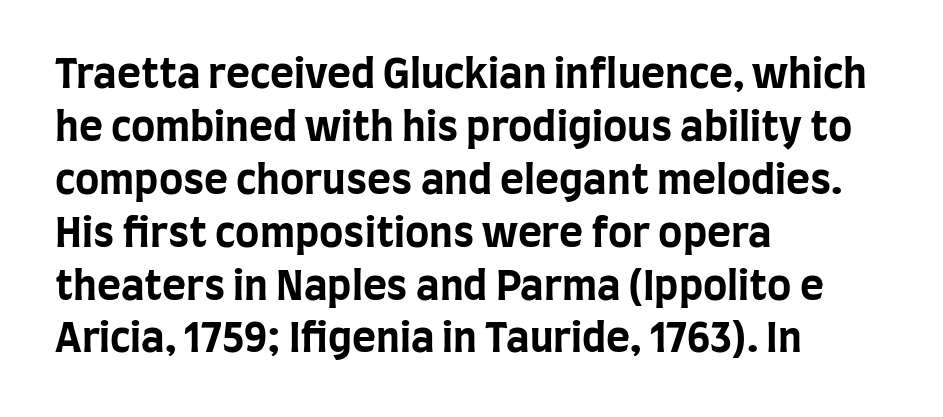
{"serif": "no", "italic": "no", "bold": "yes", "weight": "bold", "width": "condensed", "stroke_contrast": "low", "x_height": "large", "monospaced": "no", "underline": "no", "align": "left", "line_spacing": "normal", "line_spacing_ratio": 1.29, "letter_spacing": "normal", "letter_spacing_em": 0.0, "glyph_px": 41}
